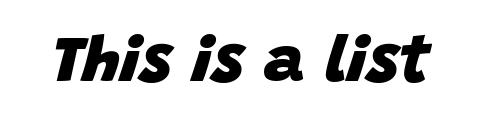
Q: Is the text bold? A: Yes.
Q: Is the text italic (slanted)? A: Yes, it leans right by about 15 degrees.
Q: Is the text underlined? A: No.
Q: Is the spacing between letters normal or unusually wide? A: Normal.
Q: Width (condensed, normal, or wide)? A: Normal.
Q: Stroke contrast? A: Low.
Q: x-height? A: Large.
Q: Monospaced? A: No.
